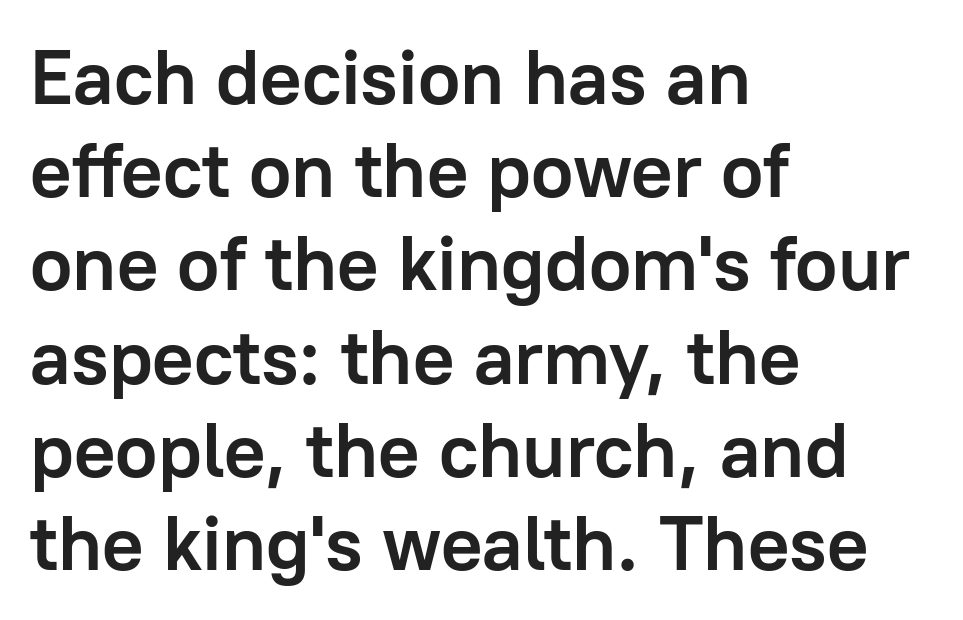
{"serif": "no", "italic": "no", "bold": "yes", "weight": "semibold", "width": "normal", "stroke_contrast": "low", "x_height": "medium", "monospaced": "no", "underline": "no", "align": "left", "line_spacing_ratio": 1.21, "letter_spacing": "normal", "letter_spacing_em": 0.0, "glyph_px": 77}
